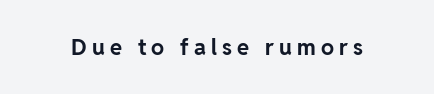
The image shows 22 px bold type, upright; set unusually wide letter spacing (+0.23 em), not underlined.
